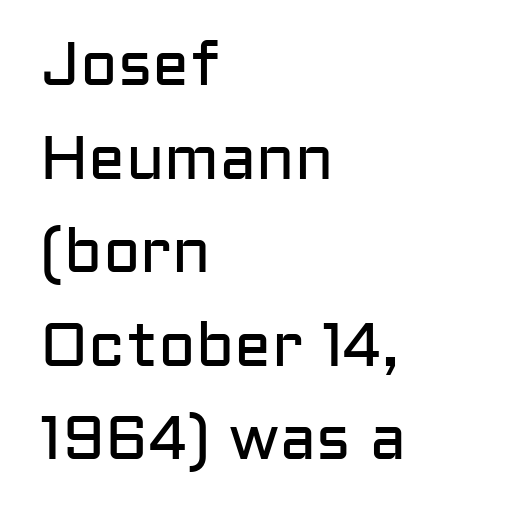
Q: Is the text bold? A: No.
Q: Is the text italic (slanted)? A: No, it is upright.
Q: Is the typeface a serif or a sans-serif typeface? A: Sans-serif.
Q: Is the text underlined? A: No.
Q: How is the paragraph aligned? A: Left-aligned.
Q: Is the spacing between letters normal or unusually wide? A: Normal.
Q: Is the spacing between lines tight, normal or loose? A: Normal.
Q: Width (condensed, normal, or wide)? A: Normal.
Q: Stroke contrast? A: Low.
Q: x-height? A: Medium.
Q: Monospaced? A: No.
